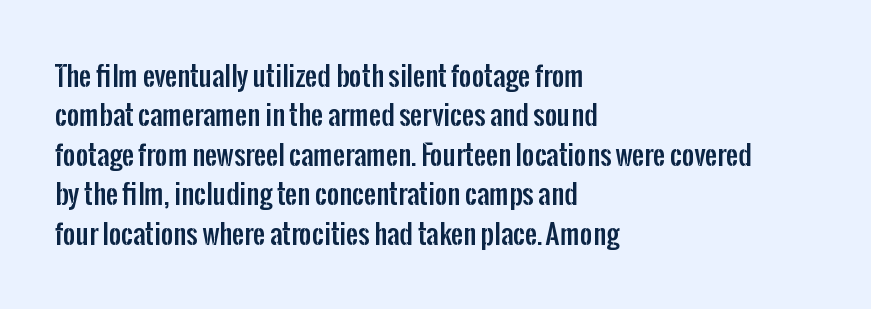
Q: Is the text italic (slanted)? A: No, it is upright.
Q: Is the text underlined? A: No.
Q: How is the paragraph aligned? A: Left-aligned.
Q: Is the spacing between letters normal or unusually wide? A: Normal.
Q: Is the spacing between lines tight, normal or loose? A: Normal.
